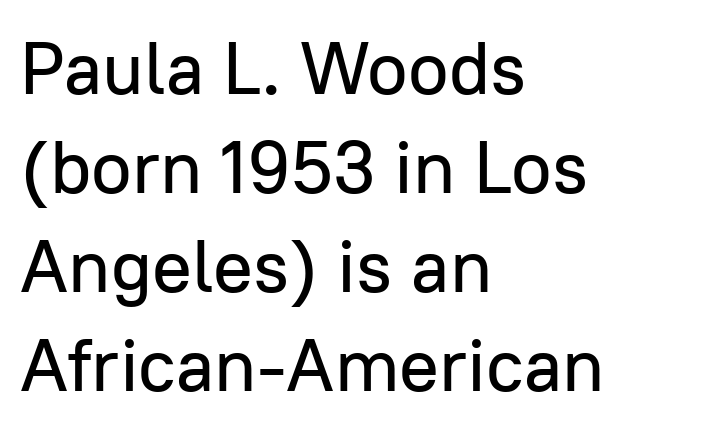
{"serif": "no", "italic": "no", "width": "normal", "stroke_contrast": "low", "x_height": "medium", "monospaced": "no", "underline": "no", "align": "left", "line_spacing": "normal", "line_spacing_ratio": 1.34, "letter_spacing": "normal", "letter_spacing_em": 0.0, "glyph_px": 74}
